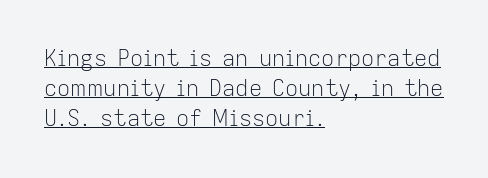
Q: Is the text bold? A: No.
Q: Is the text italic (slanted)? A: No, it is upright.
Q: Is the text underlined? A: Yes.
Q: How is the paragraph aligned? A: Left-aligned.
Q: Is the spacing between letters normal or unusually wide? A: Normal.
Q: Is the spacing between lines tight, normal or loose? A: Normal.
